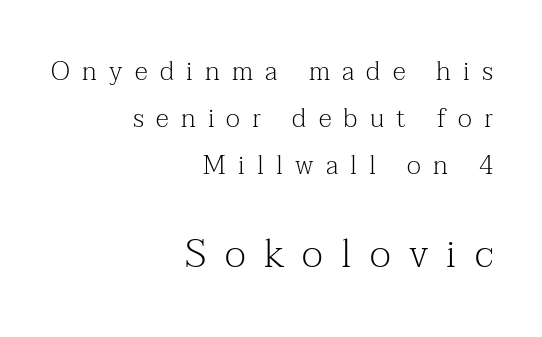
The letters look calm and open, with moderate or lighter stems. You can tell from the footed stems that serif type was used. In this sample the second text group is rendered at the bigger scale. The rendering inserts visible extra space after every character.
